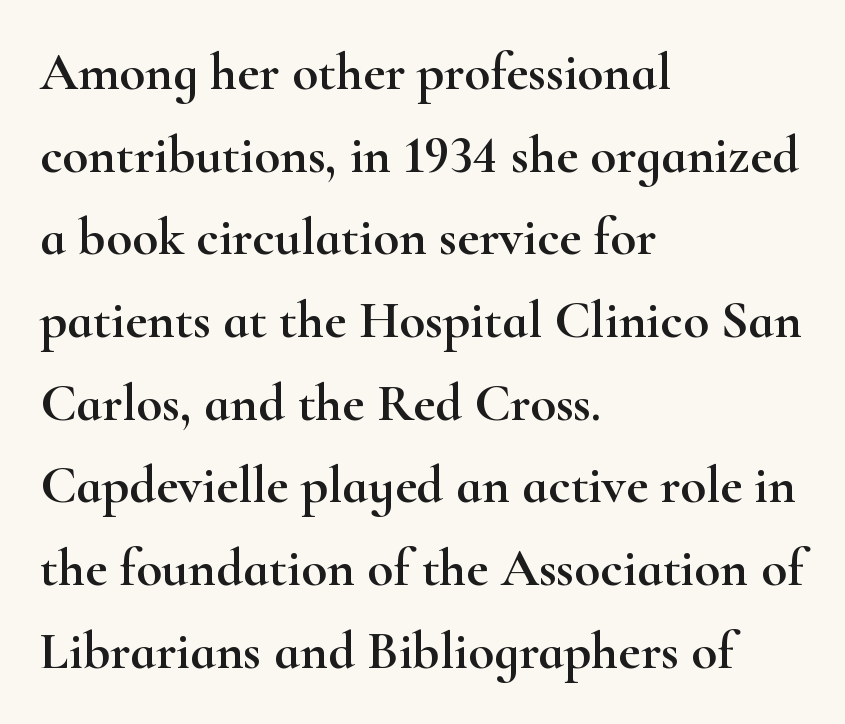
Q: Is the text italic (slanted)? A: No, it is upright.
Q: Is the typeface a serif or a sans-serif typeface? A: Serif.
Q: Is the text underlined? A: No.
Q: How is the paragraph aligned? A: Left-aligned.
Q: Is the spacing between letters normal or unusually wide? A: Normal.
Q: Is the spacing between lines tight, normal or loose? A: Normal.
Q: Width (condensed, normal, or wide)? A: Wide.
Q: Stroke contrast? A: High.
Q: x-height? A: Small.
Q: Monospaced? A: No.
